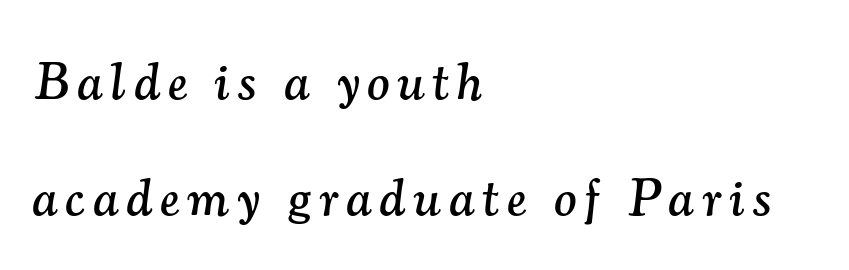
Rule under the text: the space is simply empty. The glyphs in this specimen are seriffed. The specimen reads as italic at a glance. The letters advance in unequal steps, a hallmark of proportional type.
